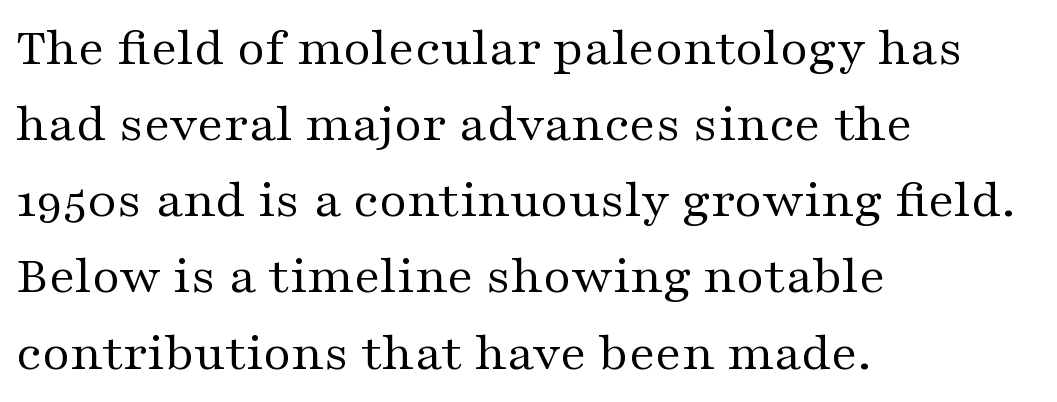
{"serif": "yes", "italic": "no", "bold": "no", "weight": "regular", "width": "wide", "stroke_contrast": "medium", "x_height": "medium", "monospaced": "no", "underline": "no", "align": "left", "line_spacing": "normal", "line_spacing_ratio": 1.41, "letter_spacing": "normal", "letter_spacing_em": 0.0, "glyph_px": 54}
